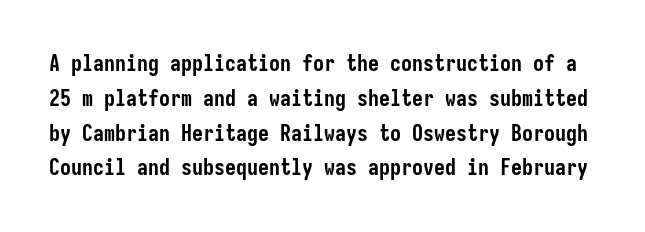
{"italic": "no", "bold": "yes", "underline": "no", "line_spacing": "normal", "line_spacing_ratio": 1.58, "letter_spacing": "normal", "letter_spacing_em": 0.0, "glyph_px": 22}
